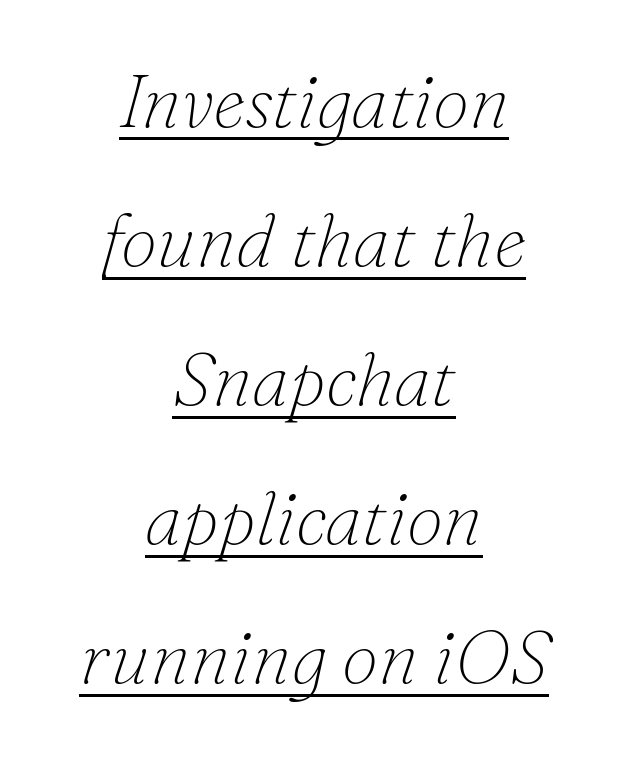
The image shows 74 px thin serif type, italic (leaning right); set centered, line spacing 1.88x, normal letter spacing, underlined; low stroke contrast and a small x-height.
